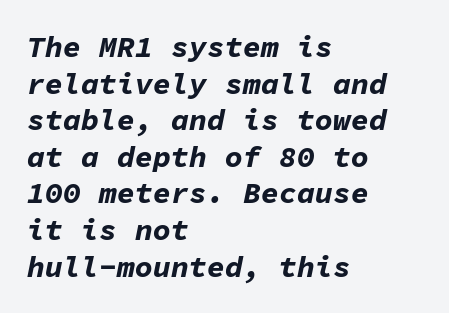
{"italic": "yes", "lean": "right", "slant_degrees": 11, "bold": "yes", "weight": "bold", "width": "normal", "stroke_contrast": "low", "x_height": "medium", "monospaced": "yes", "underline": "no", "align": "left", "line_spacing_ratio": 1.22, "letter_spacing": "normal", "letter_spacing_em": 0.0, "glyph_px": 30}
